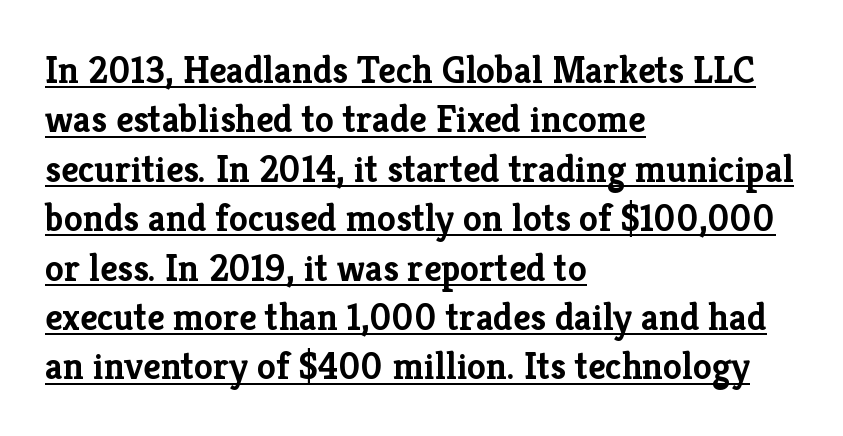
I'd call this a serif setting — the letters wear small feet. Designer's note — italics off, roman on. The passage shown is underscored from start to finish. Caption: multi-line text, flush left, ragged right. Weight: bold. Think of a printed novel: that variable character pitch is what you see here.
